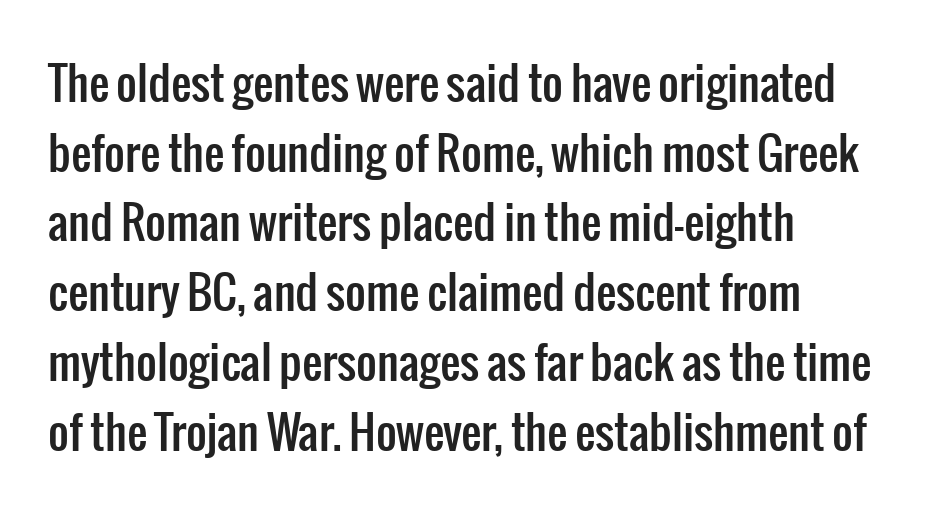
The setting favours the left margin, as ordinary paragraphs usually do. Serifs: no, the terminals of the letterforms are clean. A bare baseline throughout the passage. The letters advance in unequal steps, a hallmark of proportional type.
